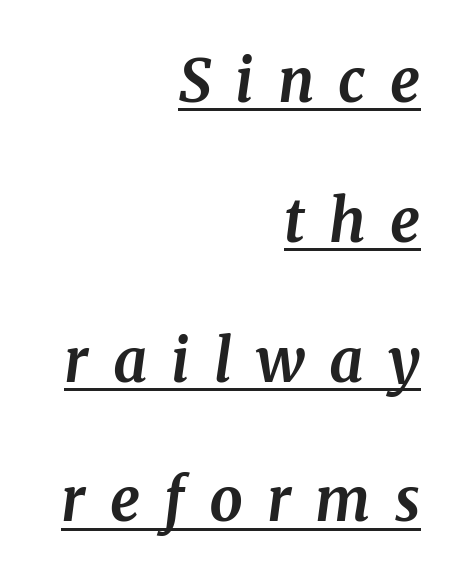
{"serif": "yes", "italic": "yes", "lean": "right", "slant_degrees": 8, "bold": "yes", "weight": "bold", "width": "normal", "stroke_contrast": "medium", "x_height": "medium", "monospaced": "no", "underline": "yes", "align": "right", "line_spacing": "loose", "line_spacing_ratio": 2.37, "letter_spacing": "wide", "letter_spacing_em": 0.41, "glyph_px": 59}
